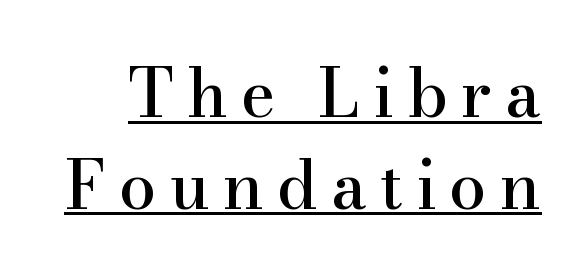
Q: Is the text italic (slanted)? A: No, it is upright.
Q: Is the typeface a serif or a sans-serif typeface? A: Serif.
Q: Is the text underlined? A: Yes.
Q: Is the spacing between lines tight, normal or loose? A: Normal.
Q: Width (condensed, normal, or wide)? A: Normal.
Q: Stroke contrast? A: High.
Q: x-height? A: Small.
Q: Monospaced? A: No.
